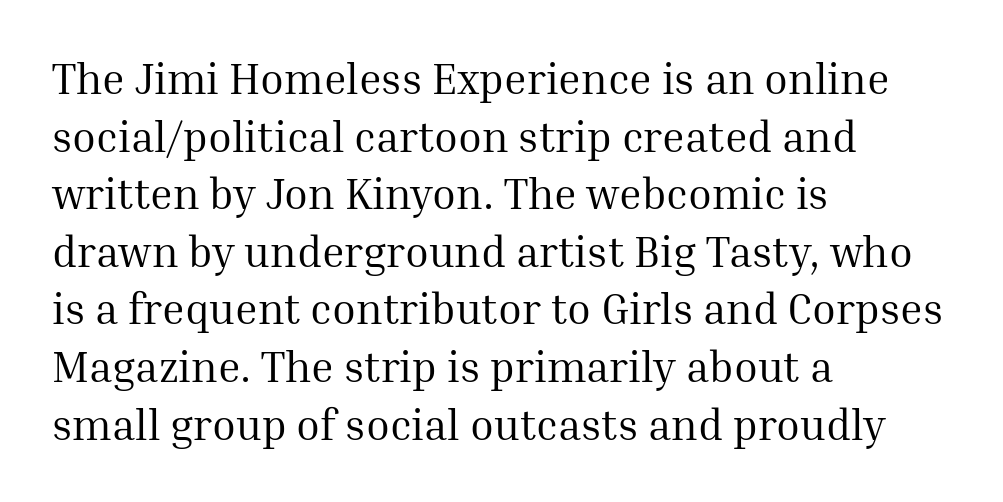
Each letter keeps its own natural width here, so spacing adapts to shape. Nobody touched the tracking dial on this one. Each line starts at the same left margin while the right side varies. Letters have the restrained weight of plain body copy at most. Unlike italic type, these characters show no tilt at all.
